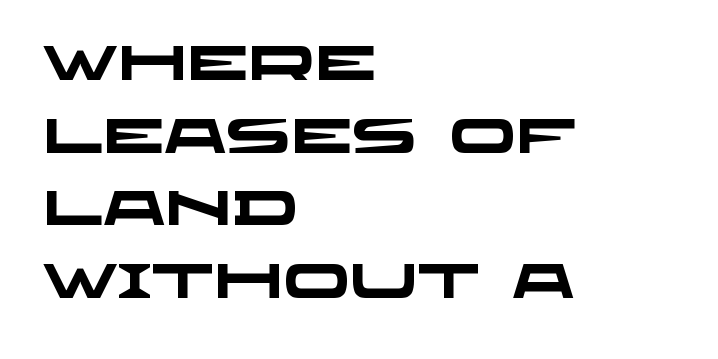
Q: Is the text bold? A: Yes.
Q: Is the typeface a serif or a sans-serif typeface? A: Sans-serif.
Q: Is the text underlined? A: No.
Q: How is the paragraph aligned? A: Left-aligned.
Q: Is the spacing between letters normal or unusually wide? A: Normal.
Q: Is the spacing between lines tight, normal or loose? A: Normal.
Q: Width (condensed, normal, or wide)? A: Wide.
Q: Stroke contrast? A: Low.
Q: x-height? A: Large.
Q: Monospaced? A: No.
